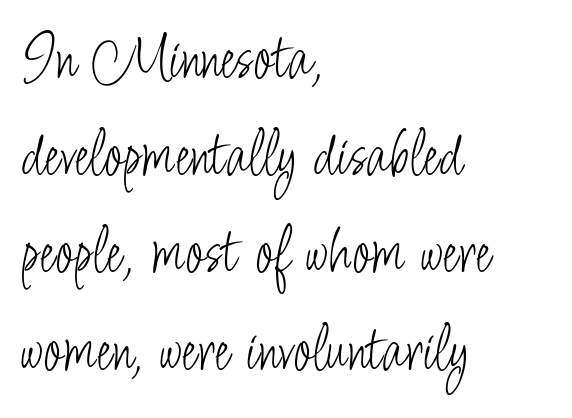
The image shows 68 px light, condensed sans-serif type; set left-aligned, normal line spacing (1.43x), normal letter spacing, not underlined; low stroke contrast and a small x-height.
